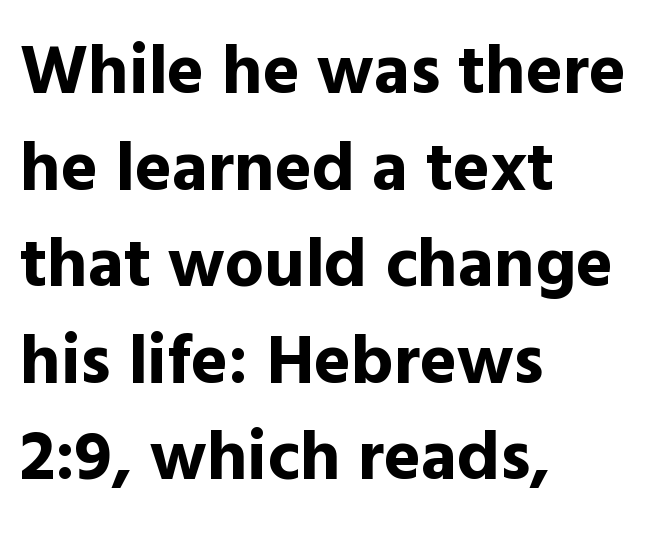
Vertical spacing — default. The zone under the glyphs is completely vacant. The sample has been set heavy, in full bold. Upright lettering throughout. If you drew a ruler down the left edge, every line would touch it.
